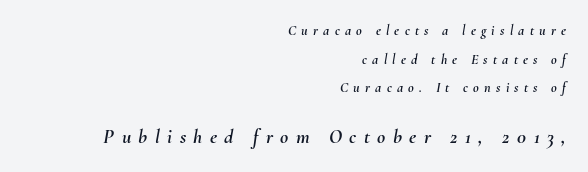
The image shows 20 px text type, italic (leaning right); set right-aligned, loose line spacing (2.05x), unusually wide letter spacing (+0.37 em), not underlined; the second (bottom) block is 1.43x larger.
